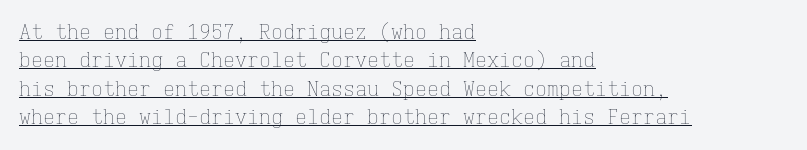
{"italic": "no", "bold": "no", "underline": "yes", "align": "left", "line_spacing": "normal", "line_spacing_ratio": 1.42, "letter_spacing": "normal", "letter_spacing_em": 0.0, "glyph_px": 20}
